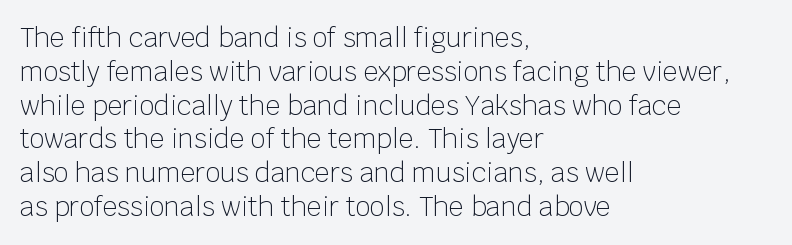
Q: Is the text bold? A: No.
Q: Is the text italic (slanted)? A: No, it is upright.
Q: Is the text underlined? A: No.
Q: How is the paragraph aligned? A: Left-aligned.
Q: Is the spacing between letters normal or unusually wide? A: Normal.
Q: Is the spacing between lines tight, normal or loose? A: Normal.
